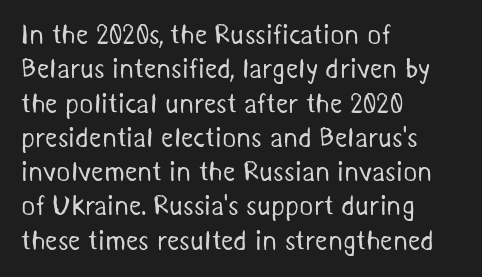
The paragraph shown leans on its left margin. Nothing unusual about the tracking: characters are spaced as the font intends. A normal amount of white space separates one row of letters from the next. These glyphs show unthickened strokes, regular width or finer.
